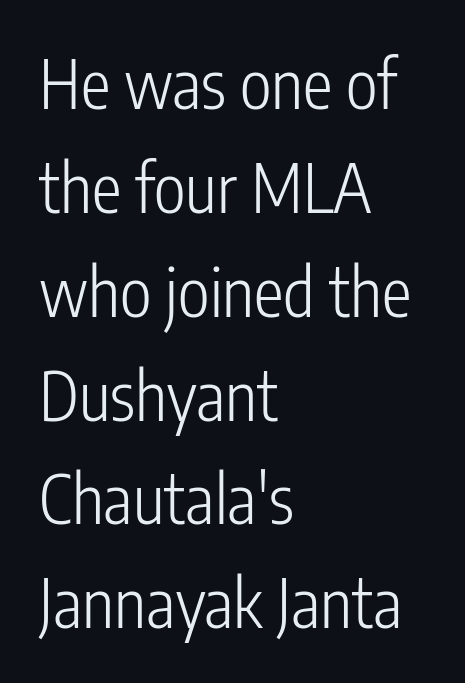
The image shows 67 px light, condensed sans-serif type, upright; set left-aligned, normal line spacing (1.55x), normal letter spacing, not underlined; low stroke contrast and a medium x-height.
